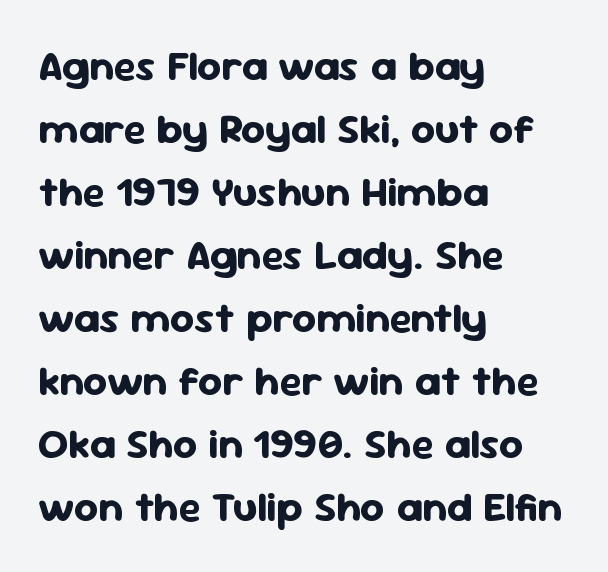
The font family rendered here belongs to the sans-serif group. Honestly, the row spacing looks completely unremarkable. The specimen reads as upright at a glance. Heavy, bold letterforms. A typesetter would call this zero additional tracking.
